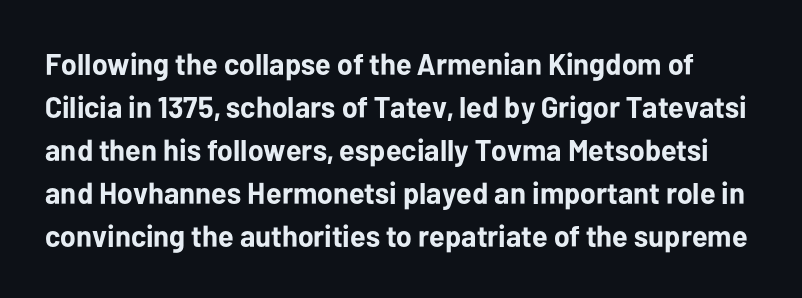
The image shows 30 px bold sans-serif type, upright; set normal line spacing (1.43x), normal letter spacing, not underlined; low stroke contrast and a medium x-height.
